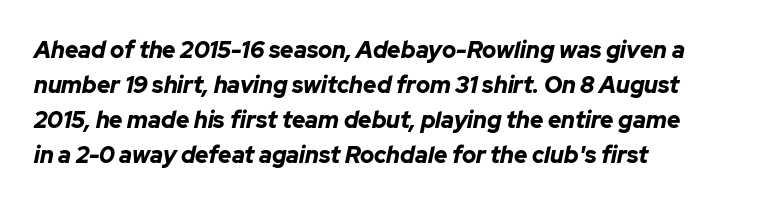
Left-aligned paragraph, ragged on the right. The whole block is typeset with a tilt. Baseline-to-baseline distance is the conventional proportion of letter height. Only glyphs here, with clear space below each row. Caption: bold face, heavy strokes.
